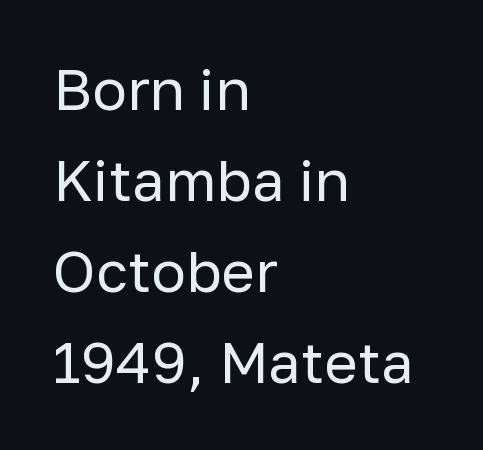
{"serif": "no", "italic": "no", "bold": "no", "weight": "regular", "width": "normal", "stroke_contrast": "low", "x_height": "medium", "monospaced": "no", "underline": "no", "align": "left", "line_spacing": "normal", "line_spacing_ratio": 1.57, "letter_spacing": "normal", "letter_spacing_em": 0.0, "glyph_px": 58}
